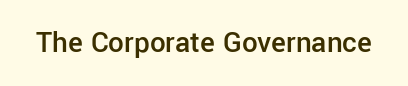
The space directly below the letters is spotless. The letters advance in unequal steps, a hallmark of proportional type. Look at the stroke-to-counter ratio: somewhat heavy, a semibold. Glyph-to-glyph distance matches everyday printed text.
